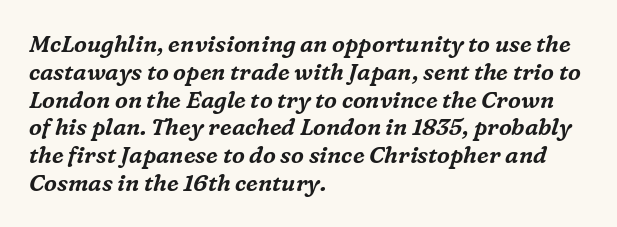
Q: Is the text italic (slanted)? A: Yes, it leans right by about 16 degrees.
Q: Is the text underlined? A: No.
Q: How is the paragraph aligned? A: Left-aligned.
Q: Is the spacing between letters normal or unusually wide? A: Normal.
